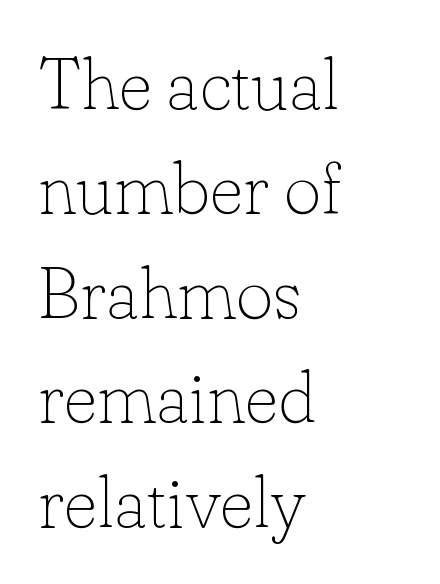
{"serif": "yes", "italic": "no", "bold": "no", "weight": "thin", "width": "normal", "stroke_contrast": "low", "x_height": "small", "monospaced": "no", "underline": "no", "align": "left", "line_spacing": "normal", "line_spacing_ratio": 1.45, "letter_spacing": "normal", "letter_spacing_em": 0.0, "glyph_px": 72}
